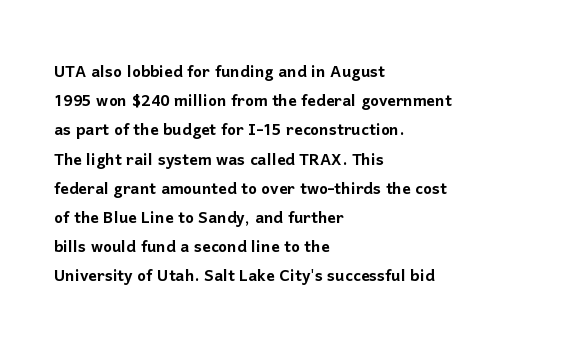
{"italic": "no", "underline": "no", "align": "left", "line_spacing": "normal", "line_spacing_ratio": 1.39, "letter_spacing": "normal", "letter_spacing_em": 0.0, "glyph_px": 21}
